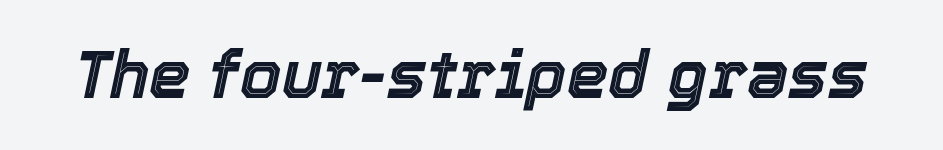
Here the glyphs are tracked normally, forming tight word shapes. Would a proofreader flag this as italicized? Yes. Think of a printed novel: that variable character pitch is what you see here. The space directly below the letters is spotless.
